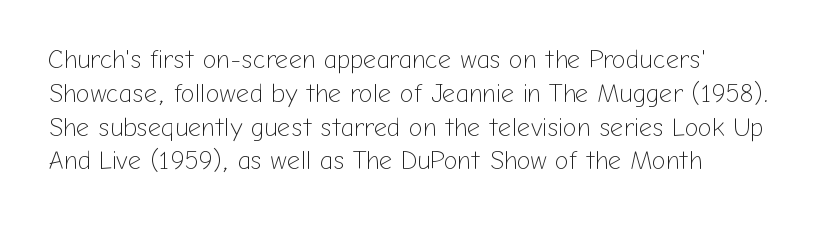
{"italic": "no", "bold": "no", "underline": "no", "align": "left", "line_spacing": "normal", "line_spacing_ratio": 1.3, "letter_spacing": "normal", "letter_spacing_em": 0.0, "glyph_px": 26}
